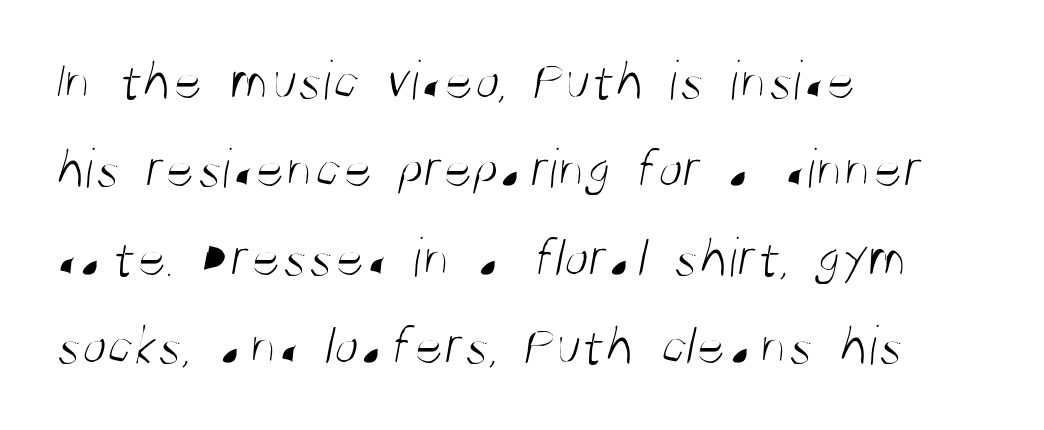
The image shows 57 px light, condensed sans-serif type; set left-aligned, normal line spacing (1.55x), normal letter spacing, not underlined; medium stroke contrast and a large x-height.
